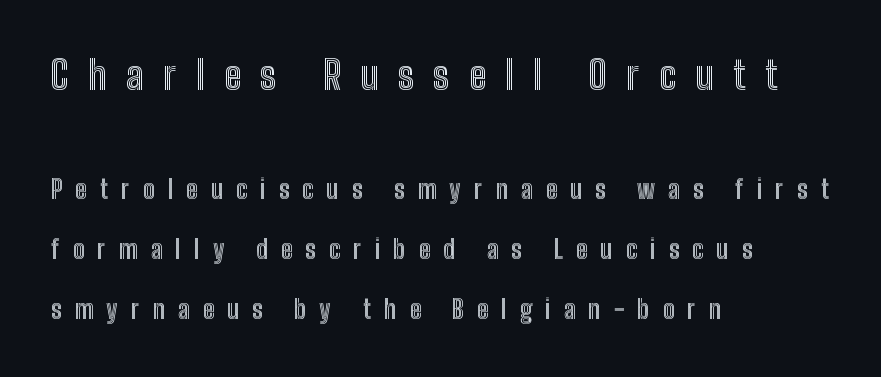
{"italic": "no", "width": "condensed", "x_height": "medium", "monospaced": "no", "underline": "no", "align": "left", "line_spacing": "loose", "line_spacing_ratio": 2.32, "letter_spacing": "wide", "letter_spacing_em": 0.5, "larger_block": "first", "size_ratio": 1.5, "glyph_px": 39}
